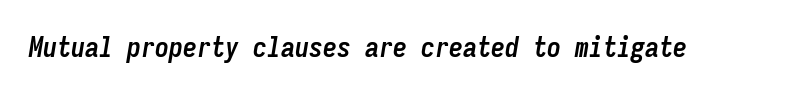
Q: Is the text bold? A: Yes.
Q: Is the text italic (slanted)? A: Yes, it leans right by about 9 degrees.
Q: Is the text underlined? A: No.
Q: Is the spacing between letters normal or unusually wide? A: Normal.
Q: Width (condensed, normal, or wide)? A: Condensed.
Q: Stroke contrast? A: Low.
Q: x-height? A: Medium.
Q: Monospaced? A: Yes.
